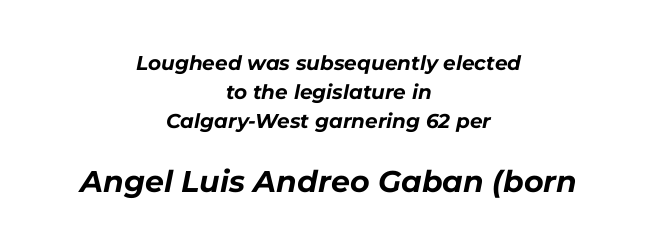
The image shows 30 px bold type, italic (leaning right); set centered, normal line spacing (1.46x), normal letter spacing, not underlined; the second (bottom) block is 1.5x larger; low stroke contrast and a medium x-height.
